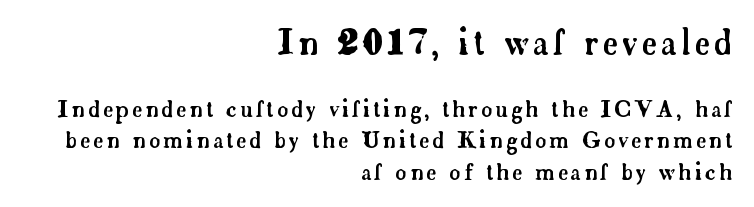
Q: Is the text italic (slanted)? A: No, it is upright.
Q: Is the typeface a serif or a sans-serif typeface? A: Serif.
Q: Is the text underlined? A: No.
Q: How is the paragraph aligned? A: Right-aligned.
Q: Is the spacing between lines tight, normal or loose? A: Normal.
Q: Which block of text is set in a larger size, the first (top) or the second (bottom)? A: The first (top) one.
Q: Width (condensed, normal, or wide)? A: Normal.
Q: Stroke contrast? A: Low.
Q: x-height? A: Small.
Q: Monospaced? A: No.
